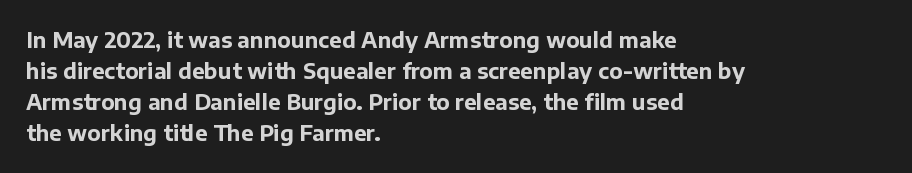
The image shows 21 px bold type, upright; set left-aligned, normal line spacing (1.48x), normal letter spacing, not underlined.
